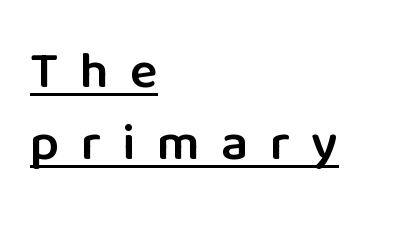
The image shows 52 px semibold sans-serif type, upright; set left-aligned, normal line spacing (1.39x), unusually wide letter spacing (+0.41 em), underlined; low stroke contrast and a medium x-height.
